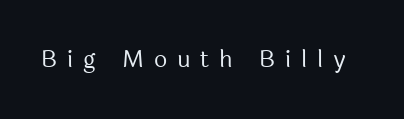
The image shows 23 px text type, upright; set unusually wide letter spacing (+0.43 em), not underlined.
